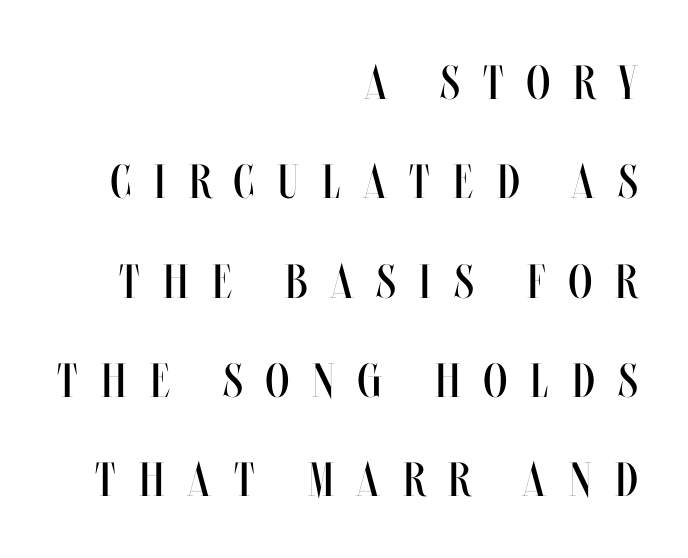
You could fit nearly another row in the gap between these rows. Between one letter and the next there's a generous, obvious gap. The space beneath each line is pristine and unruled. Note the varied advance widths — an 'i' is clearly narrower than an 'm'.
